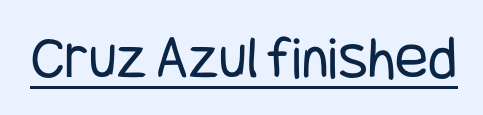
{"serif": "no", "italic": "no", "bold": "no", "weight": "regular", "width": "condensed", "stroke_contrast": "low", "x_height": "large", "underline": "yes", "letter_spacing": "normal", "letter_spacing_em": 0.0, "glyph_px": 62}
